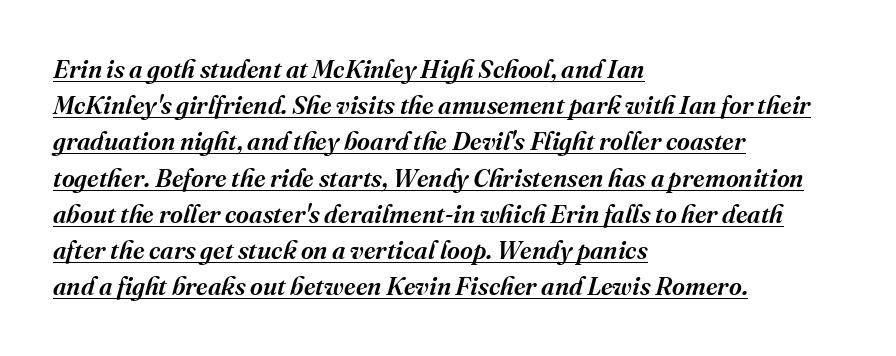
Tracking here is standard; glyphs follow each other at the usual distance. Leftover space on each line is placed entirely after the last word. The glyphs are accompanied by a horizontal stroke just below them. The font is running at a semibold setting, under full bold.
